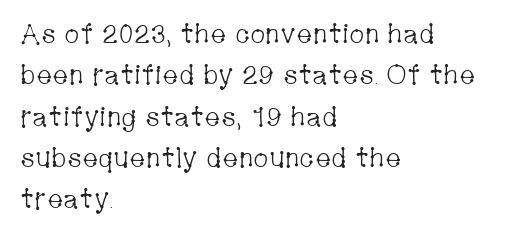
In terms of leading, this rendering sits right in the middle. The lettering stays uniformly vertical, giving the passage a roman look. Decoration check: the copy has no underline. The passage shown is not bold in any degree. How are the letters spaced? Ordinarily, with no added tracking.
